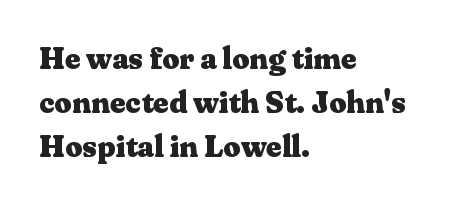
Looks like regular typesetting: each glyph gets only the width it needs. The lines are quadded left. Designer's note — italics off, roman on. Stroke terminals: seriffed. No word sits above an underline. How heavy is the stroke? Heavy — this is a bold.
